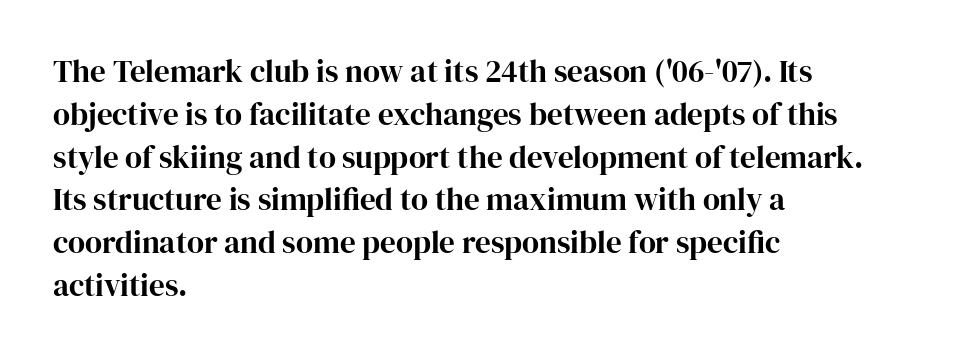
{"serif": "yes", "italic": "no", "width": "normal", "stroke_contrast": "high", "x_height": "medium", "monospaced": "no", "underline": "no", "align": "left", "line_spacing": "normal", "line_spacing_ratio": 1.38, "letter_spacing": "normal", "letter_spacing_em": 0.0, "glyph_px": 31}
